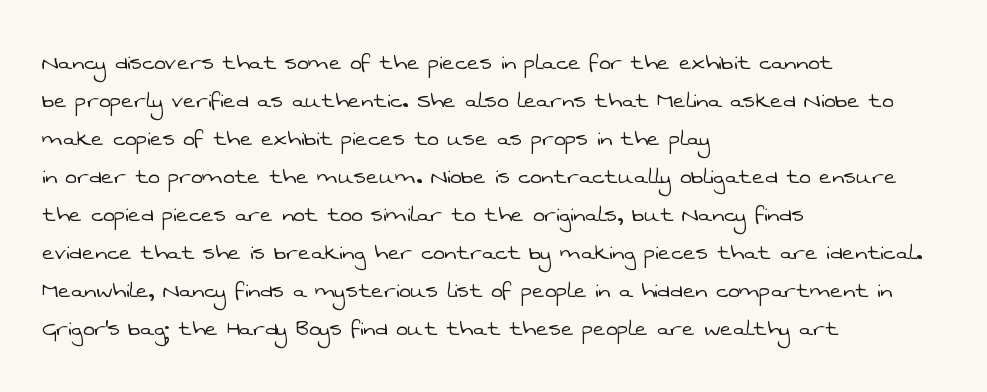
The image shows 27 px text type; set left-aligned, normal line spacing (1.41x), normal letter spacing, not underlined.
